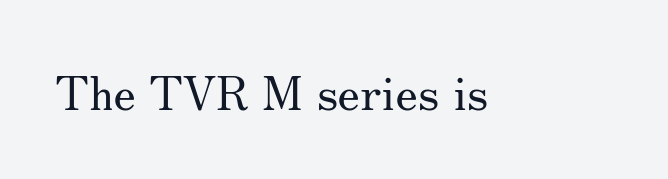
The image shows 47 px regular-weight serif type, upright; set normal letter spacing, not underlined; medium stroke contrast and a small x-height.
